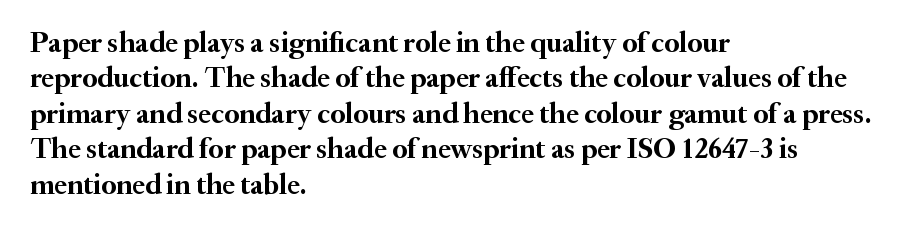
Check where the strokes stop: tiny serifs finish them off. How are the letters spaced? Ordinarily, with no added tracking. How heavy is the stroke? Heavy — this is a bold. Is this a fixed-width face? No — the glyphs have proportional, varying widths. In CSS terms this would be text-align: left.
